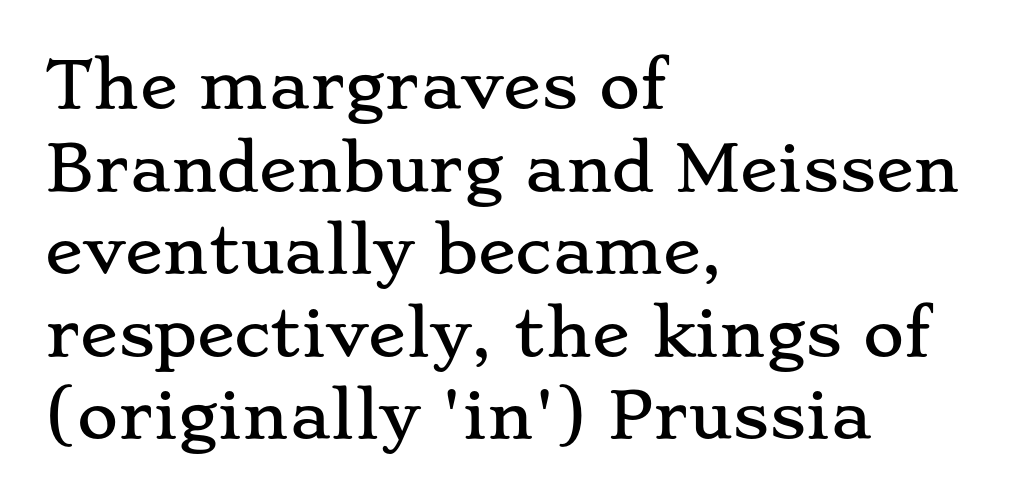
The words here are not underlined. Is the letter spacing exaggerated? No — it looks like the ordinary default. The space between consecutive lines is moderate. Character widths vary here, with narrow letters taking less room than wide ones. Does the lettering tilt? It doesn't — this is upright.
